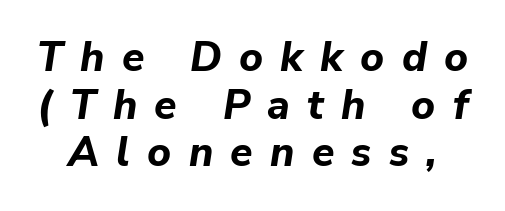
{"italic": "yes", "lean": "right", "slant_degrees": 9, "bold": "yes", "weight": "bold", "width": "normal", "stroke_contrast": "low", "x_height": "medium", "monospaced": "no", "underline": "no", "line_spacing_ratio": 1.16, "letter_spacing": "wide", "letter_spacing_em": 0.42, "glyph_px": 41}
